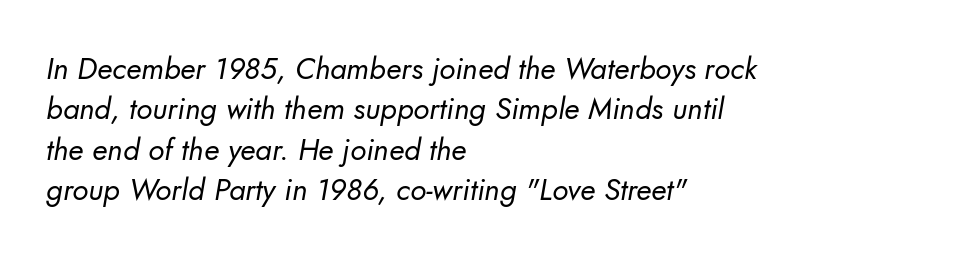
{"serif": "no", "bold": "no", "weight": "regular", "width": "normal", "stroke_contrast": "low", "x_height": "small", "monospaced": "no", "underline": "no", "align": "left", "line_spacing": "normal", "line_spacing_ratio": 1.35, "letter_spacing": "normal", "letter_spacing_em": 0.0, "glyph_px": 30}
